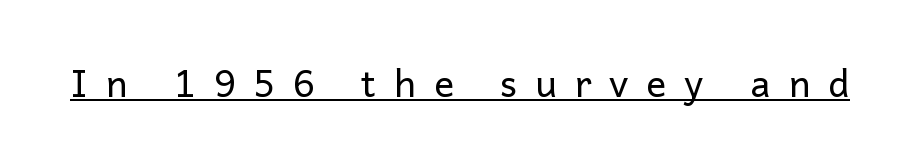
Does extra space separate the letters? Yes, quite a lot of it. The rendered words wear a rule along their underside. Here the designer chose a conventional face with non-uniform glyph widths. Weight: not bold — regular or lighter.
